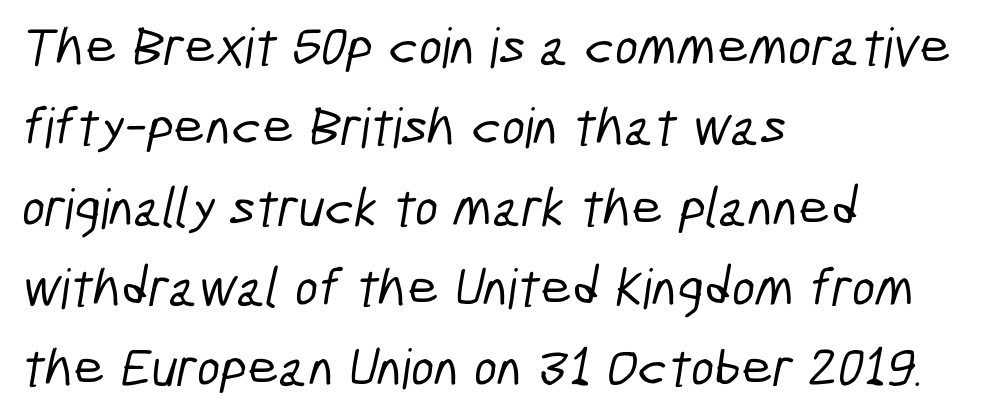
The space directly below the letters is spotless. Layout note: lines flush left. Is the letter spacing exaggerated? No — it looks like the ordinary default. Reading down the column, the eye jumps a familiar distance to each next line. Examine the stroke ends and you'll find no serifs. The passage shown is typed in a proportional face where columns would drift.
